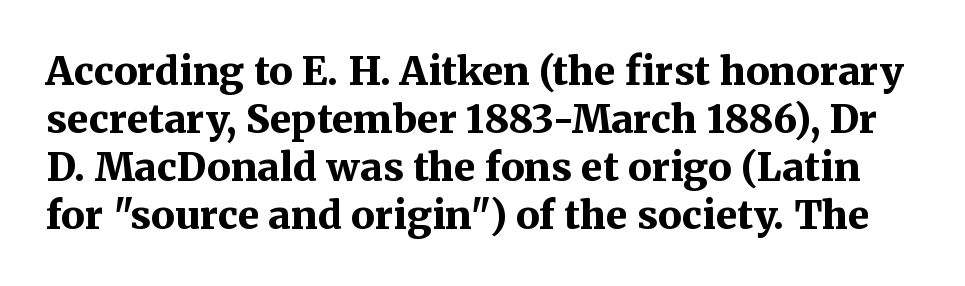
Q: Is the text bold? A: Yes.
Q: Is the text italic (slanted)? A: No, it is upright.
Q: Is the typeface a serif or a sans-serif typeface? A: Serif.
Q: Is the text underlined? A: No.
Q: Is the spacing between letters normal or unusually wide? A: Normal.
Q: Width (condensed, normal, or wide)? A: Normal.
Q: Stroke contrast? A: Medium.
Q: x-height? A: Medium.
Q: Monospaced? A: No.
